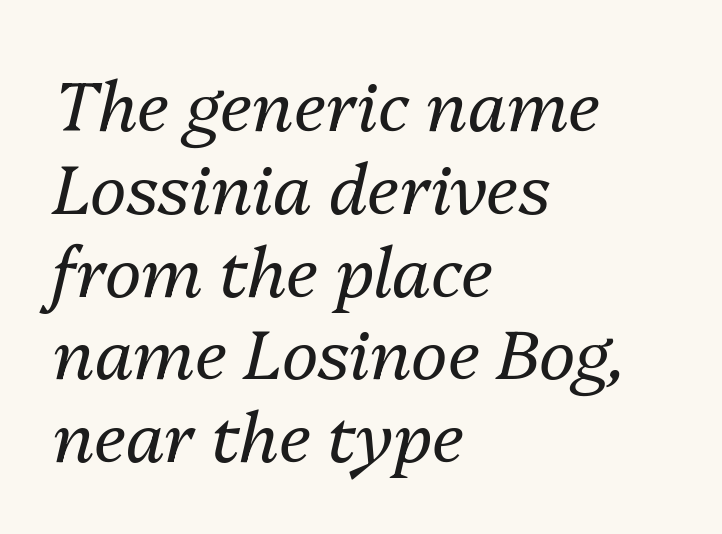
Q: Is the text bold? A: No.
Q: Is the text italic (slanted)? A: Yes, it leans right by about 13 degrees.
Q: Is the text underlined? A: No.
Q: How is the paragraph aligned? A: Left-aligned.
Q: Is the spacing between letters normal or unusually wide? A: Normal.
Q: Width (condensed, normal, or wide)? A: Normal.
Q: Stroke contrast? A: Medium.
Q: x-height? A: Medium.
Q: Monospaced? A: No.
